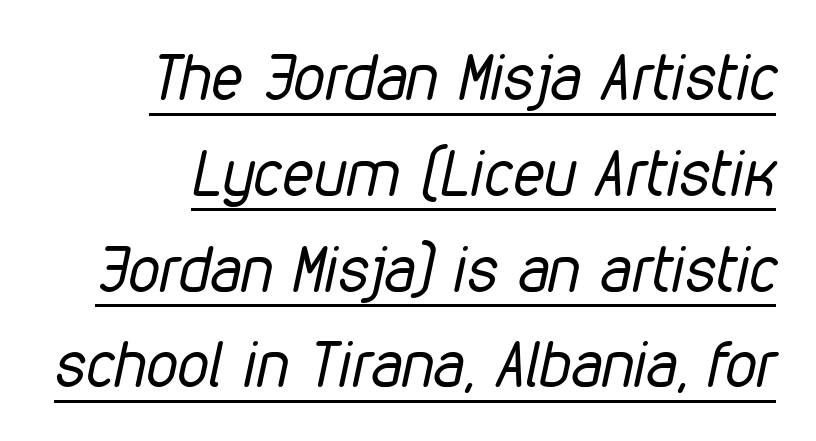
Line spacing here is normal. The font sits on the lighter half of the weight spectrum, regular included. Does a line run under the words? Yes, clearly. The type is set solid horizontally, with unmodified tracking. Think of a printed novel: that variable character pitch is what you see here. The axis of the letterforms is tilted away from vertical.
